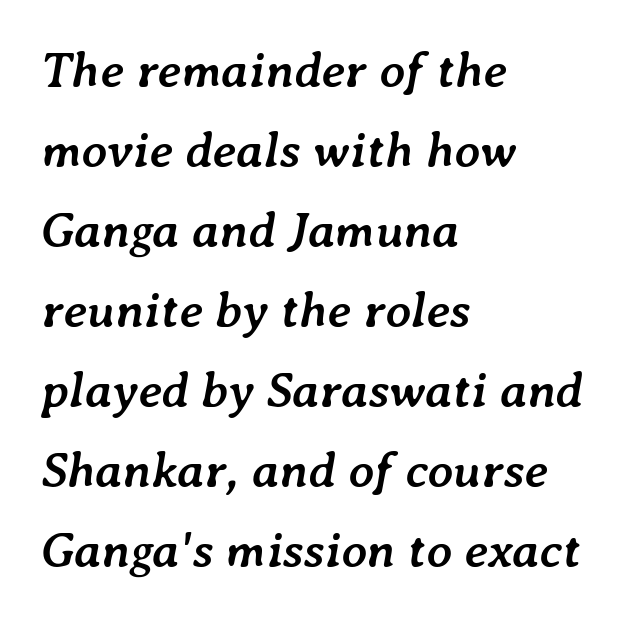
The image shows 50 px semibold type, italic (leaning right); set left-aligned, normal line spacing (1.6x), normal letter spacing, not underlined; low stroke contrast and a medium x-height.
